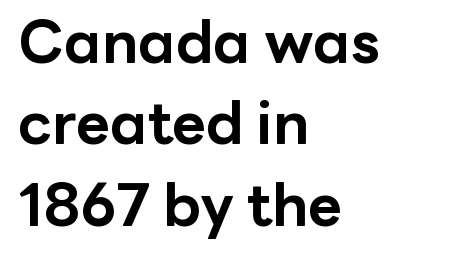
{"serif": "no", "italic": "no", "bold": "yes", "weight": "bold", "width": "normal", "stroke_contrast": "low", "x_height": "medium", "monospaced": "no", "underline": "no", "align": "left", "line_spacing": "normal", "line_spacing_ratio": 1.38, "letter_spacing": "normal", "letter_spacing_em": 0.0, "glyph_px": 59}
